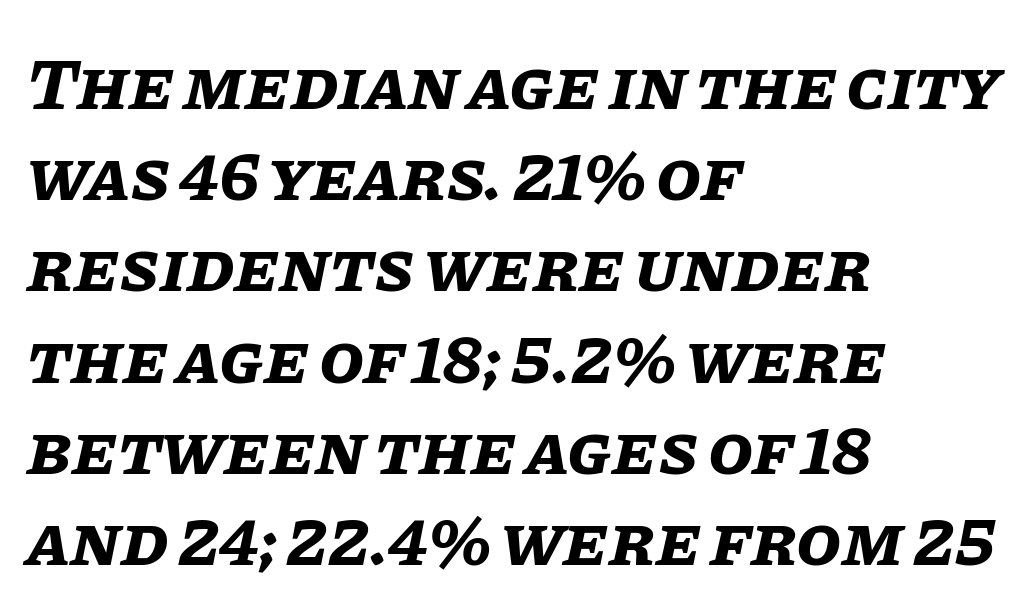
Q: Is the text bold? A: Yes.
Q: Is the text italic (slanted)? A: Yes, it leans right by about 11 degrees.
Q: Is the text underlined? A: No.
Q: How is the paragraph aligned? A: Left-aligned.
Q: Is the spacing between letters normal or unusually wide? A: Normal.
Q: Is the spacing between lines tight, normal or loose? A: Normal.
Q: Width (condensed, normal, or wide)? A: Normal.
Q: Stroke contrast? A: Low.
Q: x-height? A: Large.
Q: Monospaced? A: No.
